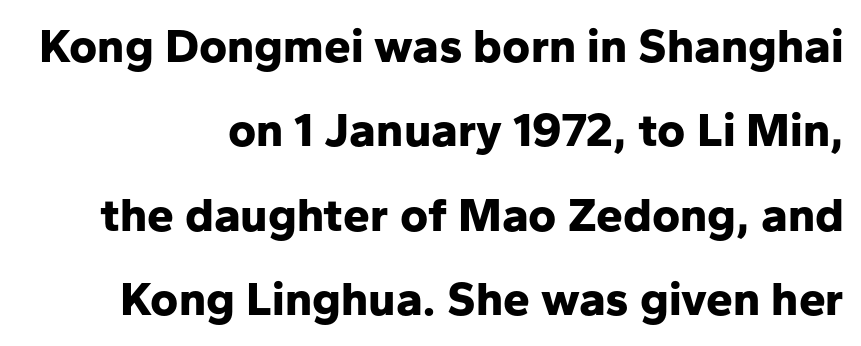
Q: Is the text bold? A: Yes.
Q: Is the text italic (slanted)? A: No, it is upright.
Q: Is the typeface a serif or a sans-serif typeface? A: Sans-serif.
Q: Is the text underlined? A: No.
Q: How is the paragraph aligned? A: Right-aligned.
Q: Is the spacing between letters normal or unusually wide? A: Normal.
Q: Width (condensed, normal, or wide)? A: Normal.
Q: Stroke contrast? A: Low.
Q: x-height? A: Medium.
Q: Monospaced? A: No.
